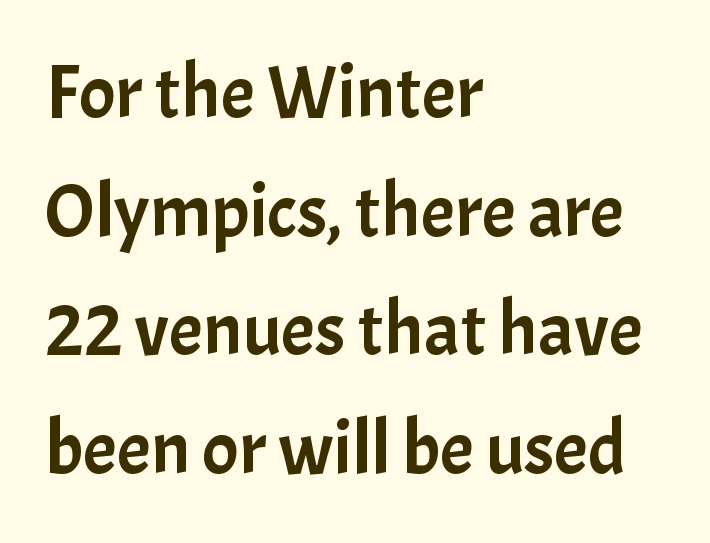
Q: Is the text italic (slanted)? A: No, it is upright.
Q: Is the typeface a serif or a sans-serif typeface? A: Sans-serif.
Q: Is the text underlined? A: No.
Q: How is the paragraph aligned? A: Left-aligned.
Q: Is the spacing between letters normal or unusually wide? A: Normal.
Q: Is the spacing between lines tight, normal or loose? A: Normal.
Q: Width (condensed, normal, or wide)? A: Normal.
Q: Stroke contrast? A: Low.
Q: x-height? A: Medium.
Q: Monospaced? A: No.
